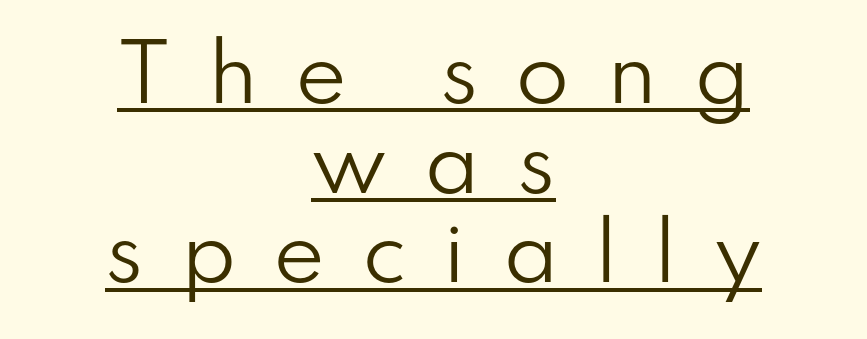
{"serif": "no", "italic": "no", "bold": "no", "weight": "regular", "width": "normal", "stroke_contrast": "low", "x_height": "small", "monospaced": "no", "underline": "yes", "align": "center", "line_spacing": "tight", "line_spacing_ratio": 1.15, "letter_spacing": "wide", "letter_spacing_em": 0.47, "glyph_px": 78}
